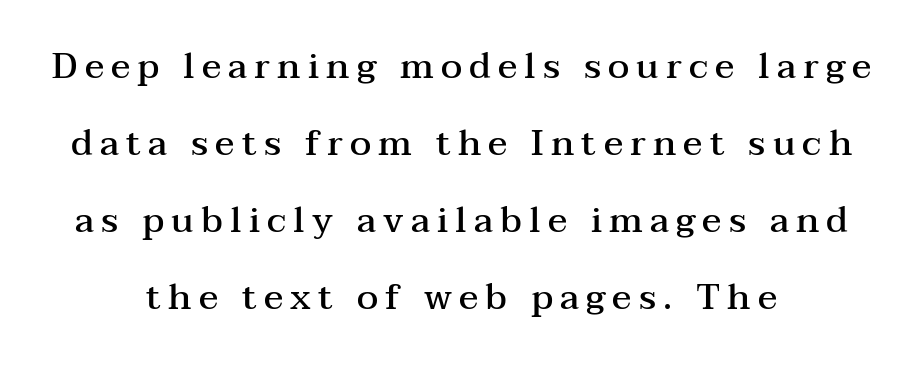
The image shows 36 px semibold, wide serif type, upright; set centered, loose line spacing (2.14x), unusually wide letter spacing (+0.2 em), not underlined; medium stroke contrast and a medium x-height.
